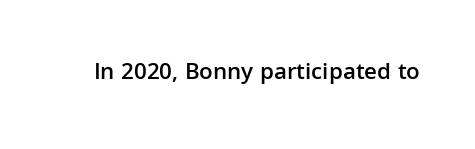
The image shows 24 px text type, upright; set normal letter spacing, not underlined.
